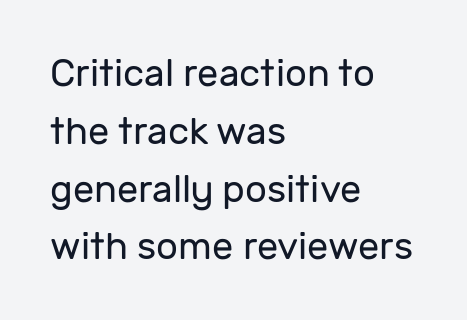
The passage shown is typed in a proportional face where columns would drift. Line starts are locked; line ends wander. The passage shown has conventional tracking throughout. Does the type have serifs? No, each stem ends abruptly. Is there much room between lines? A standard amount, neither cramped nor airy.
